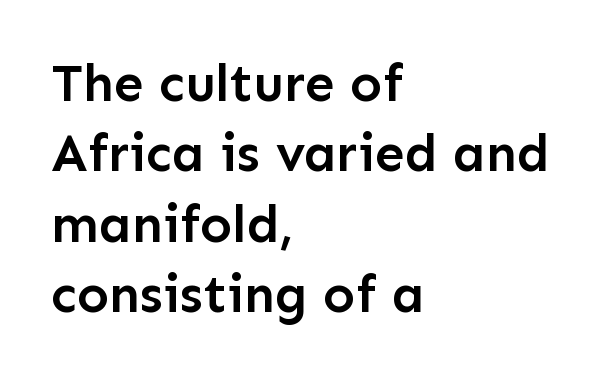
The image shows 53 px semibold sans-serif type, upright; set left-aligned, normal line spacing (1.33x), normal letter spacing, not underlined; low stroke contrast and a medium x-height.
